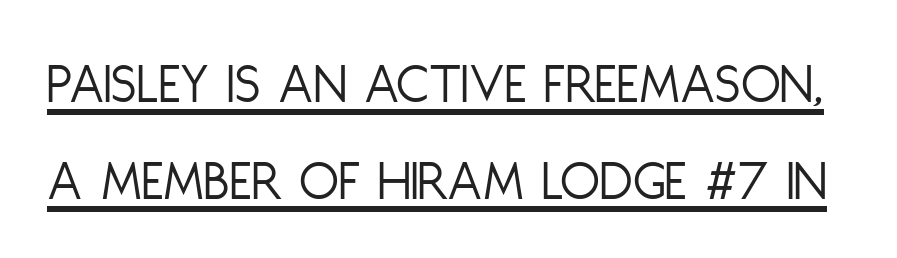
The face used here is proportionally spaced, like ordinary book or web type. The lines sit at an ordinary, default distance from one another. Nope, not italic — everything's standing straight. No letter is thick-stroked: the sample isn't bold. Unlike a traditional serif, this face leaves its strokes unadorned. Tracking here is standard; glyphs follow each other at the usual distance.
